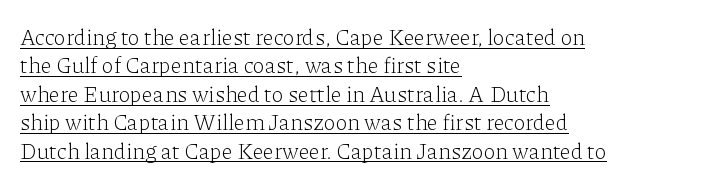
Q: Is the text bold? A: No.
Q: Is the text italic (slanted)? A: No, it is upright.
Q: Is the text underlined? A: Yes.
Q: How is the paragraph aligned? A: Left-aligned.
Q: Is the spacing between letters normal or unusually wide? A: Normal.
Q: Is the spacing between lines tight, normal or loose? A: Normal.
